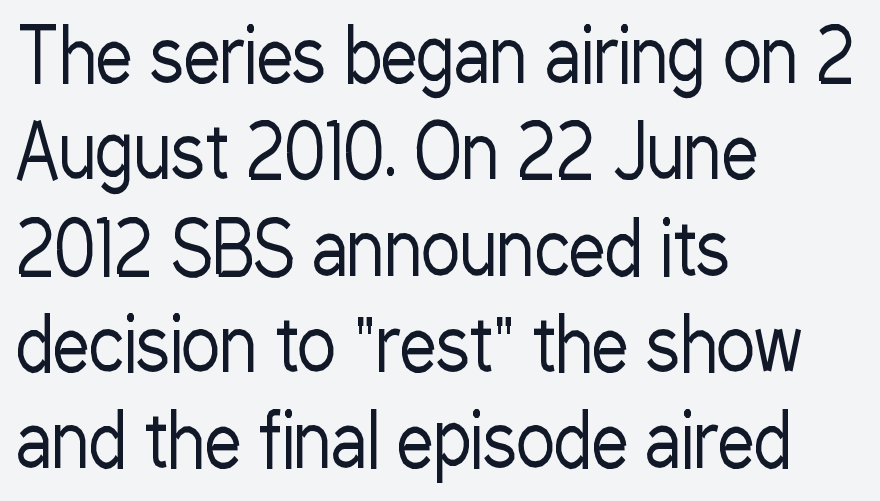
Rule under the text: the space is simply empty. A typesetter would mark this as roman, not italic. The line texture is even and compact thanks to regular tracking. The block of text has a typical density, with ordinary space between rows. The face looks like a standard text weight, possibly lighter.
